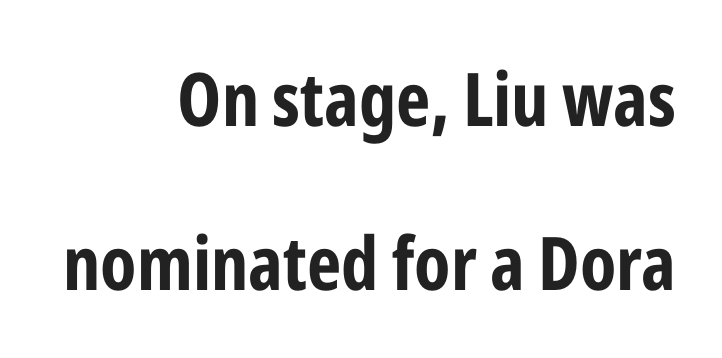
Q: Is the text bold? A: Yes.
Q: Is the text italic (slanted)? A: No, it is upright.
Q: Is the typeface a serif or a sans-serif typeface? A: Sans-serif.
Q: Is the text underlined? A: No.
Q: How is the paragraph aligned? A: Right-aligned.
Q: Is the spacing between letters normal or unusually wide? A: Normal.
Q: Is the spacing between lines tight, normal or loose? A: Loose.
Q: Width (condensed, normal, or wide)? A: Condensed.
Q: Stroke contrast? A: Low.
Q: x-height? A: Medium.
Q: Monospaced? A: No.
